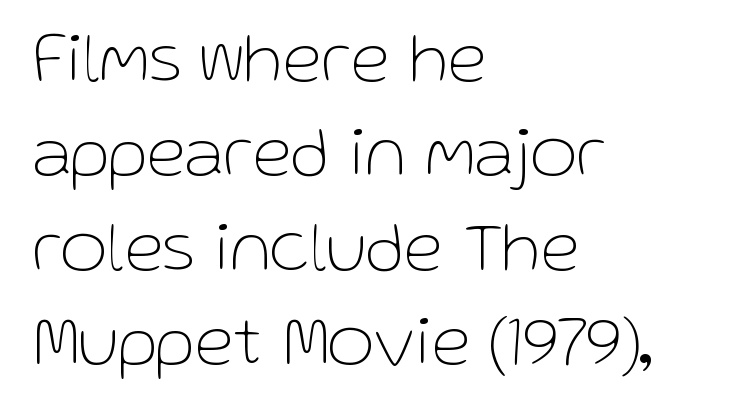
The image shows 72 px thin sans-serif type, upright; set left-aligned, normal line spacing (1.31x), normal letter spacing, not underlined; low stroke contrast and a medium x-height.
